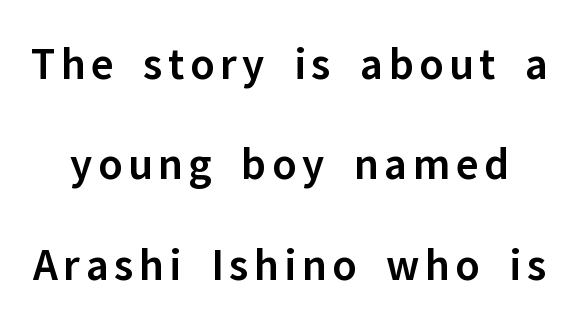
When letters stand straight like this, we call the style roman or upright. A typesetter would call this leading open, well beyond the default. A semibold gives these letters moderate extra thickness, short of bold. You could not count columns in this text — the font is proportionally spaced. Descender tails drop into unmarked territory. The face used here is a sans, in the tradition of grotesques and geometrics.
